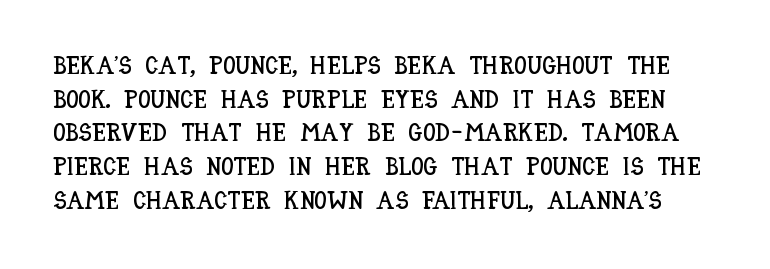
Q: Is the text italic (slanted)? A: No, it is upright.
Q: Is the text underlined? A: No.
Q: Is the spacing between letters normal or unusually wide? A: Normal.
Q: Is the spacing between lines tight, normal or loose? A: Normal.
